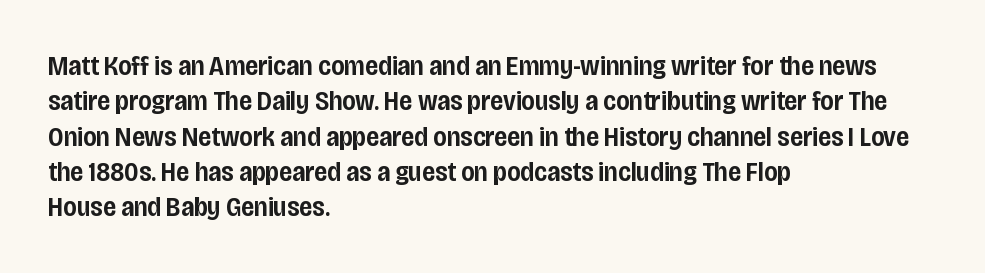
Q: Is the text bold? A: Semi-bold.
Q: Is the text italic (slanted)? A: No, it is upright.
Q: Is the typeface a serif or a sans-serif typeface? A: Sans-serif.
Q: Is the text underlined? A: No.
Q: How is the paragraph aligned? A: Left-aligned.
Q: Is the spacing between letters normal or unusually wide? A: Normal.
Q: Is the spacing between lines tight, normal or loose? A: Normal.
Q: Width (condensed, normal, or wide)? A: Condensed.
Q: Stroke contrast? A: Low.
Q: x-height? A: Large.
Q: Monospaced? A: No.
